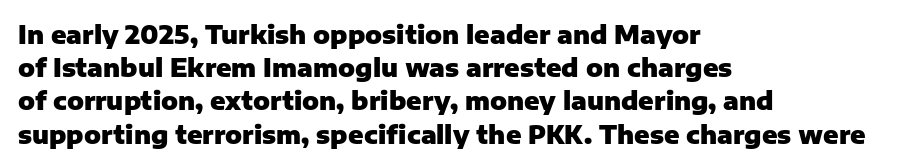
Q: Is the text bold? A: Yes.
Q: Is the text italic (slanted)? A: No, it is upright.
Q: Is the text underlined? A: No.
Q: How is the paragraph aligned? A: Left-aligned.
Q: Is the spacing between letters normal or unusually wide? A: Normal.
Q: Is the spacing between lines tight, normal or loose? A: Normal.
